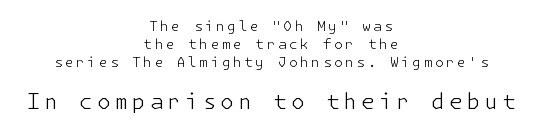
The image shows 22 px text type, upright; set centered, normal line spacing (1.28x), not underlined; the second (bottom) block is 1.57x larger.
